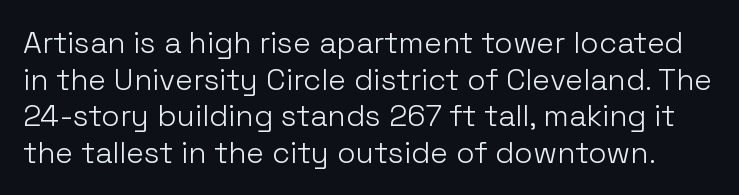
{"serif": "no", "italic": "no", "bold": "no", "weight": "light", "width": "normal", "stroke_contrast": "low", "x_height": "medium", "monospaced": "no", "underline": "no", "line_spacing_ratio": 1.22, "letter_spacing": "normal", "letter_spacing_em": 0.0, "glyph_px": 30}
